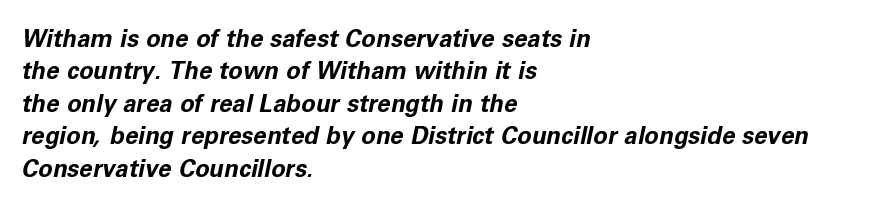
The image shows 24 px bold type, italic (leaning right); set left-aligned, normal line spacing (1.35x), normal letter spacing, not underlined.
